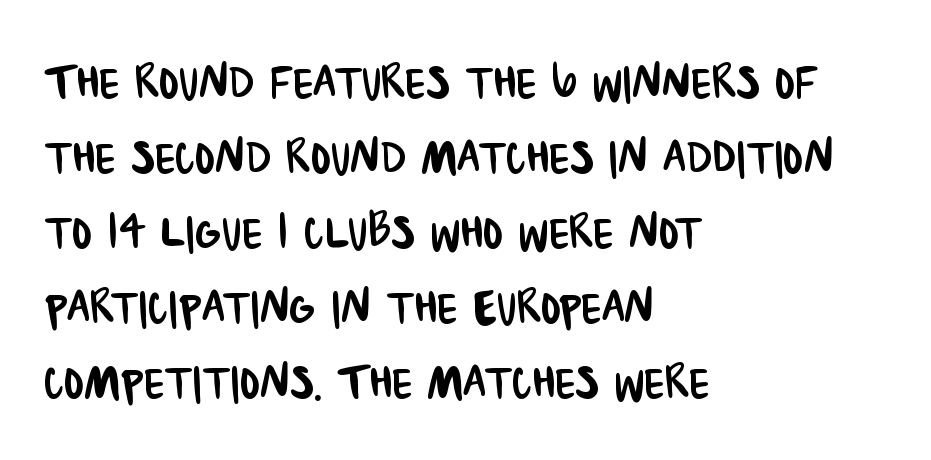
This block has exactly the height ordinary leading produces. Horizontally, the lines are justified to the leading edge only. Glyph-to-glyph distance matches everyday printed text. Proportional: the letters do not fall into vertical columns.
